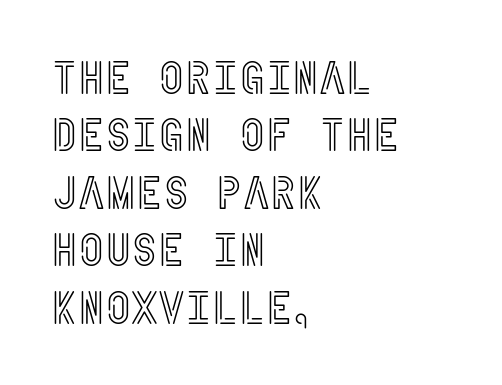
The lines sit at an ordinary, default distance from one another. How are the letters spaced? Ordinarily, with no added tracking. The text block is weighted toward the left margin, trailing off unevenly rightward. The specimen omits any rule beneath the text block's lines. The typography opts for an upright posture over an oblique one.
